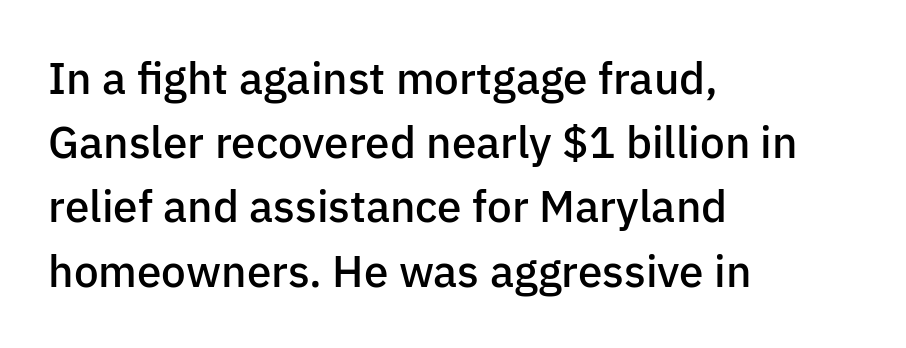
Here the designer chose a conventional face with non-uniform glyph widths. A typesetter would mark this as roman, not italic. The words here are not underlined. Weight check: semibold — heavier than regular, not quite bold. Words appear dense and cohesive because spacing is normal. Compared with typical paragraphs, the rows here are spaced about the same.
